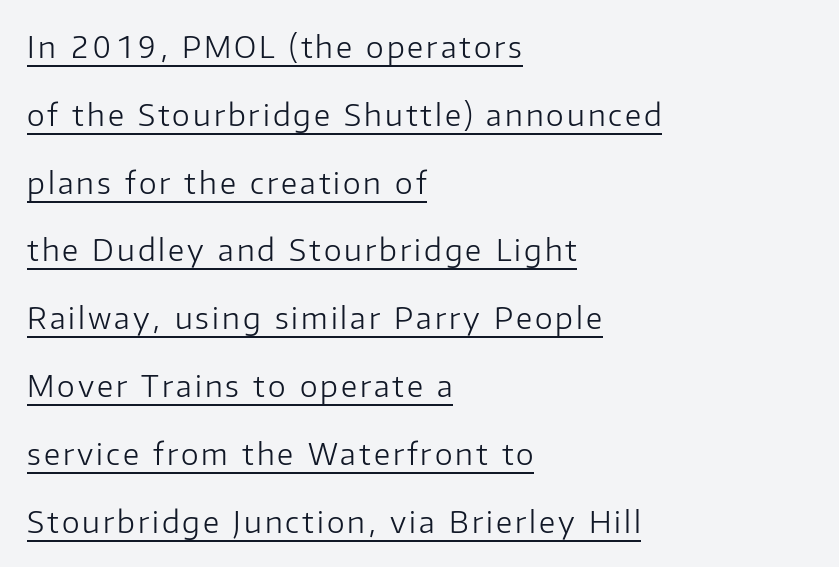
Q: Is the text bold? A: No.
Q: Is the text italic (slanted)? A: No, it is upright.
Q: Is the typeface a serif or a sans-serif typeface? A: Sans-serif.
Q: Is the text underlined? A: Yes.
Q: How is the paragraph aligned? A: Left-aligned.
Q: Is the spacing between lines tight, normal or loose? A: Loose.
Q: Width (condensed, normal, or wide)? A: Normal.
Q: Stroke contrast? A: Low.
Q: x-height? A: Medium.
Q: Monospaced? A: No.
